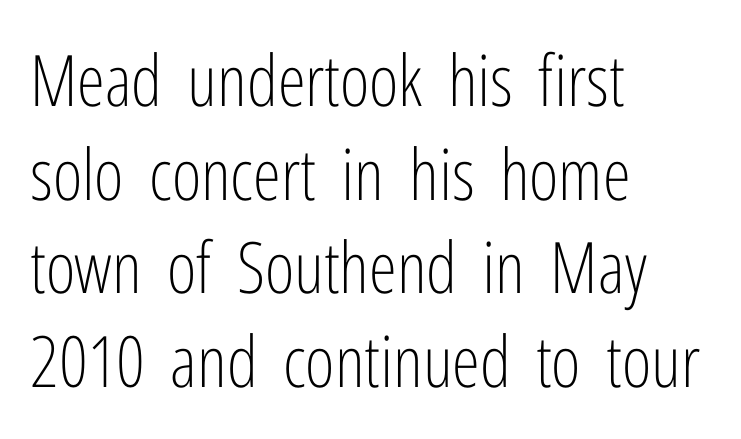
Glance below the letters and you will spot only blank space. Alignment: flush left. I'd call this a sans setting — the letters go barefoot. Compared with typical paragraphs, the rows here are spaced about the same.
